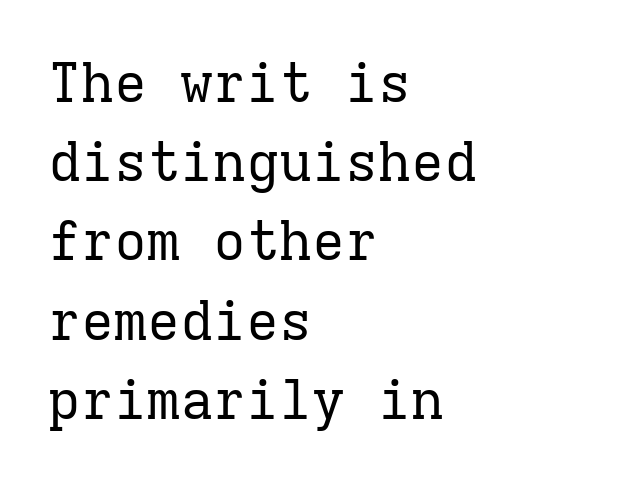
Q: Is the text bold? A: No.
Q: Is the text italic (slanted)? A: No, it is upright.
Q: Is the typeface a serif or a sans-serif typeface? A: Serif.
Q: Is the text underlined? A: No.
Q: How is the paragraph aligned? A: Left-aligned.
Q: Is the spacing between letters normal or unusually wide? A: Normal.
Q: Is the spacing between lines tight, normal or loose? A: Normal.
Q: Width (condensed, normal, or wide)? A: Normal.
Q: Stroke contrast? A: Low.
Q: x-height? A: Medium.
Q: Monospaced? A: Yes.
